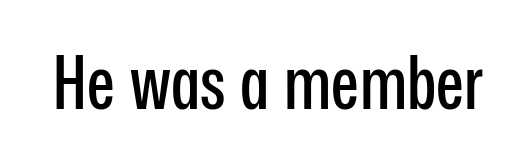
The characters display no serif detailing; their extremities are plain. Tracking here is standard; glyphs follow each other at the usual distance. The letters stand upright; this is a roman face. Looks like regular typesetting: each glyph gets only the width it needs.
